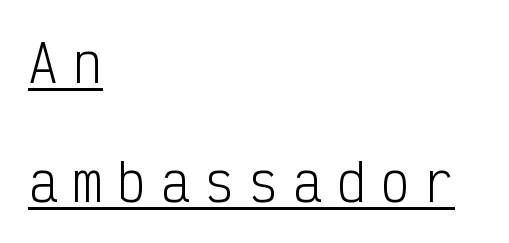
Q: Is the text bold? A: No.
Q: Is the text italic (slanted)? A: No, it is upright.
Q: Is the typeface a serif or a sans-serif typeface? A: Sans-serif.
Q: Is the text underlined? A: Yes.
Q: How is the paragraph aligned? A: Left-aligned.
Q: Is the spacing between letters normal or unusually wide? A: Unusually wide.
Q: Is the spacing between lines tight, normal or loose? A: Loose.
Q: Width (condensed, normal, or wide)? A: Condensed.
Q: Stroke contrast? A: Low.
Q: x-height? A: Medium.
Q: Monospaced? A: Yes.
